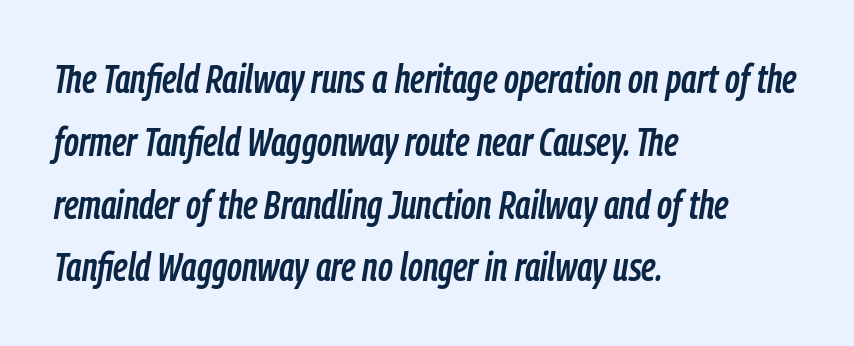
{"italic": "yes", "lean": "right", "slant_degrees": 9, "width": "condensed", "stroke_contrast": "low", "x_height": "medium", "monospaced": "no", "underline": "no", "align": "left", "line_spacing": "normal", "line_spacing_ratio": 1.57, "letter_spacing": "normal", "letter_spacing_em": 0.0, "glyph_px": 40}
